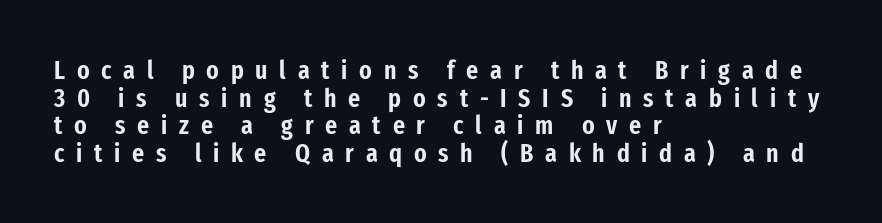
{"italic": "no", "underline": "no", "align": "left", "line_spacing": "tight", "line_spacing_ratio": 1.06, "letter_spacing": "wide", "letter_spacing_em": 0.45, "glyph_px": 26}
